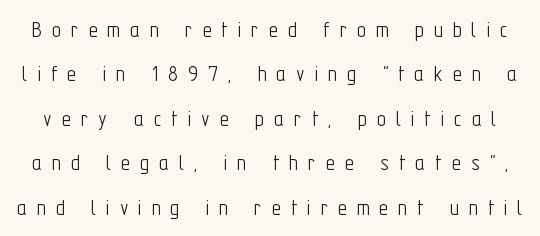
{"italic": "no", "bold": "no", "underline": "no", "line_spacing_ratio": 1.78, "letter_spacing": "wide", "letter_spacing_em": 0.39, "glyph_px": 25}
